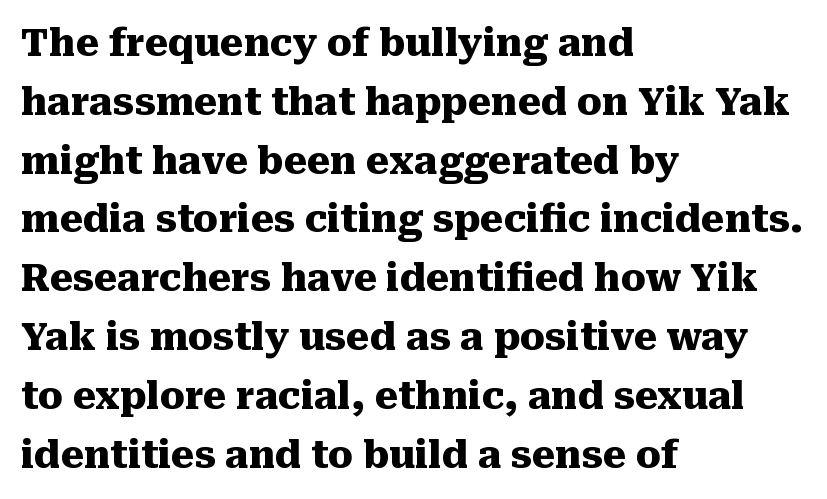
{"serif": "yes", "italic": "no", "bold": "yes", "weight": "heavy", "width": "normal", "stroke_contrast": "medium", "x_height": "medium", "monospaced": "no", "underline": "no", "align": "left", "line_spacing": "normal", "line_spacing_ratio": 1.59, "letter_spacing": "normal", "letter_spacing_em": 0.0, "glyph_px": 37}
